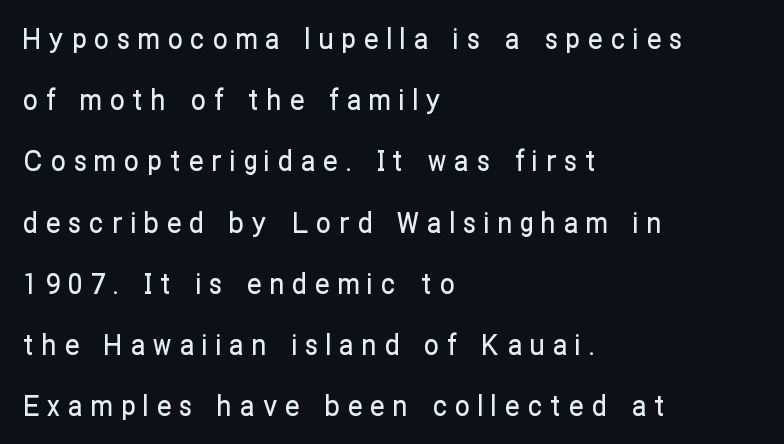
Q: Is the text italic (slanted)? A: No, it is upright.
Q: Is the typeface a serif or a sans-serif typeface? A: Sans-serif.
Q: Is the text underlined? A: No.
Q: How is the paragraph aligned? A: Left-aligned.
Q: Is the spacing between letters normal or unusually wide? A: Unusually wide.
Q: Is the spacing between lines tight, normal or loose? A: Loose.
Q: Width (condensed, normal, or wide)? A: Condensed.
Q: Stroke contrast? A: Low.
Q: x-height? A: Medium.
Q: Monospaced? A: No.
